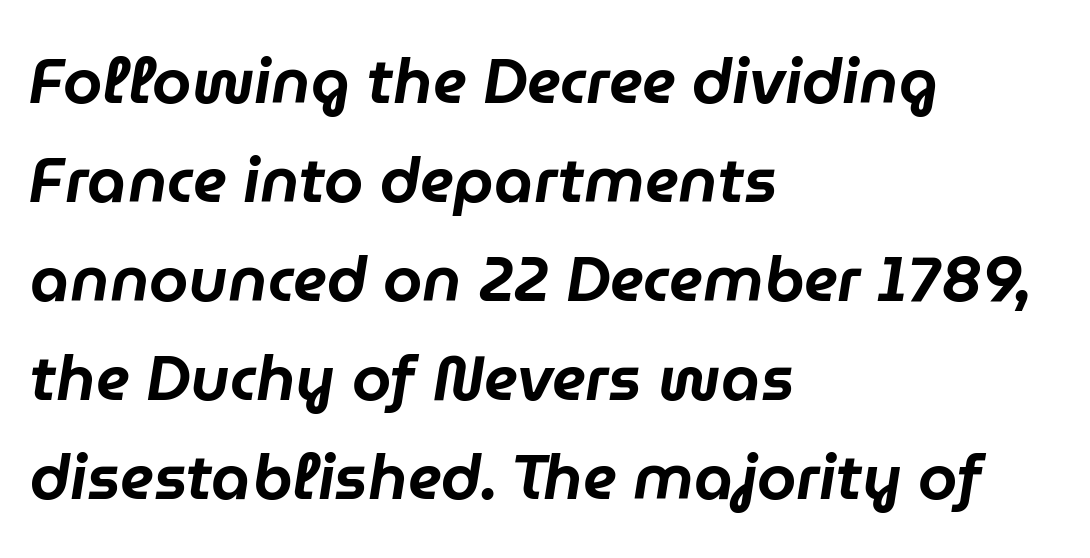
The image shows 63 px text type, italic (leaning right); set left-aligned, normal line spacing (1.57x), normal letter spacing, not underlined; low stroke contrast and a medium x-height.
